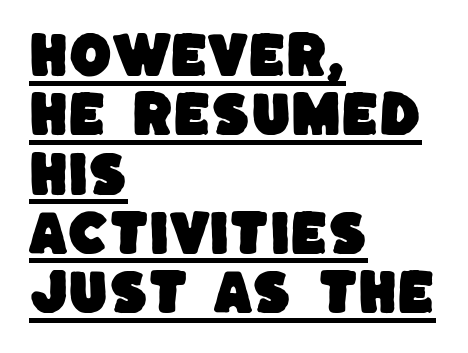
Q: Is the typeface a serif or a sans-serif typeface? A: Sans-serif.
Q: Is the text underlined? A: Yes.
Q: How is the paragraph aligned? A: Left-aligned.
Q: Is the spacing between letters normal or unusually wide? A: Normal.
Q: Width (condensed, normal, or wide)? A: Normal.
Q: Stroke contrast? A: Low.
Q: x-height? A: Large.
Q: Monospaced? A: No.
